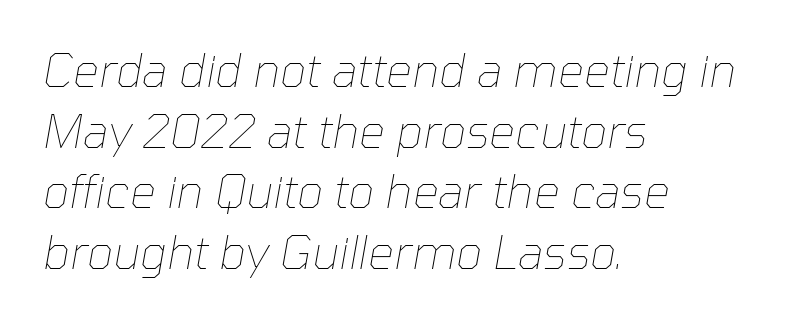
{"italic": "yes", "lean": "right", "slant_degrees": 10, "bold": "no", "weight": "thin", "width": "normal", "stroke_contrast": "low", "x_height": "medium", "monospaced": "no", "underline": "no", "align": "left", "line_spacing": "normal", "line_spacing_ratio": 1.32, "letter_spacing": "normal", "letter_spacing_em": 0.0, "glyph_px": 46}
